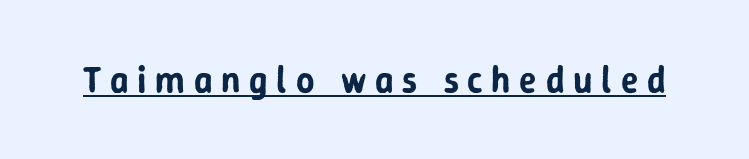
{"serif": "no", "italic": "no", "width": "normal", "stroke_contrast": "low", "x_height": "medium", "monospaced": "no", "underline": "yes", "letter_spacing": "wide", "letter_spacing_em": 0.24, "glyph_px": 36}
